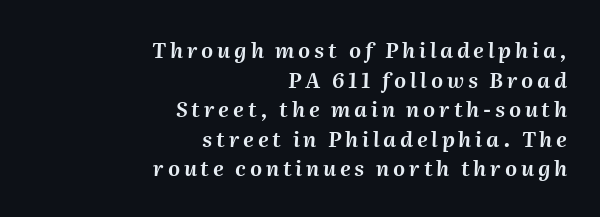
Q: Is the text italic (slanted)? A: Yes, it leans right by about 2 degrees.
Q: Is the text underlined? A: No.
Q: How is the paragraph aligned? A: Right-aligned.
Q: Is the spacing between lines tight, normal or loose? A: Normal.
